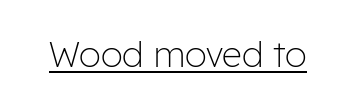
The image shows 35 px light sans-serif type, upright; set normal letter spacing, underlined; low stroke contrast and a medium x-height.
